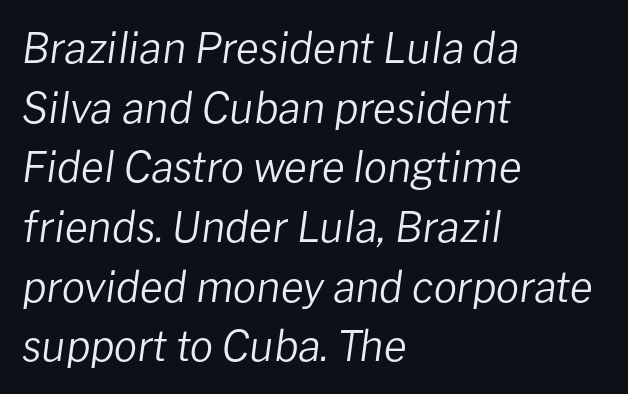
Q: Is the text bold? A: No.
Q: Is the text italic (slanted)? A: Yes, it leans right by about 8 degrees.
Q: Is the text underlined? A: No.
Q: How is the paragraph aligned? A: Left-aligned.
Q: Is the spacing between letters normal or unusually wide? A: Normal.
Q: Is the spacing between lines tight, normal or loose? A: Normal.
Q: Width (condensed, normal, or wide)? A: Normal.
Q: Stroke contrast? A: Low.
Q: x-height? A: Medium.
Q: Monospaced? A: No.
